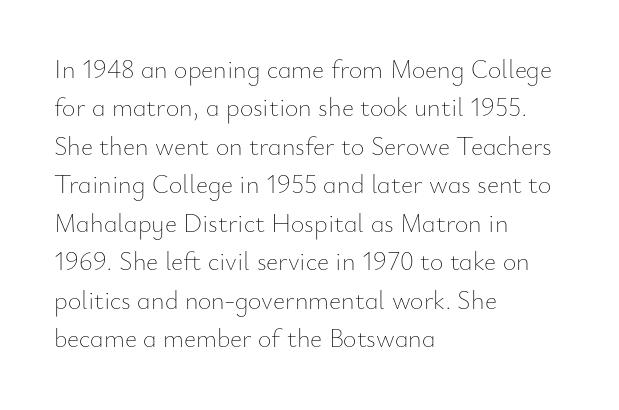
The image shows 26 px text type, upright; set left-aligned, normal line spacing (1.48x), normal letter spacing, not underlined.
